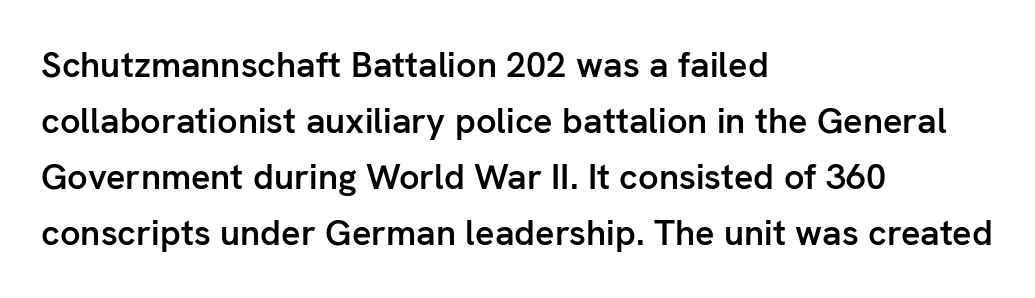
The image shows 36 px semibold sans-serif type, upright; set left-aligned, normal line spacing (1.56x), normal letter spacing, not underlined; low stroke contrast and a medium x-height.
